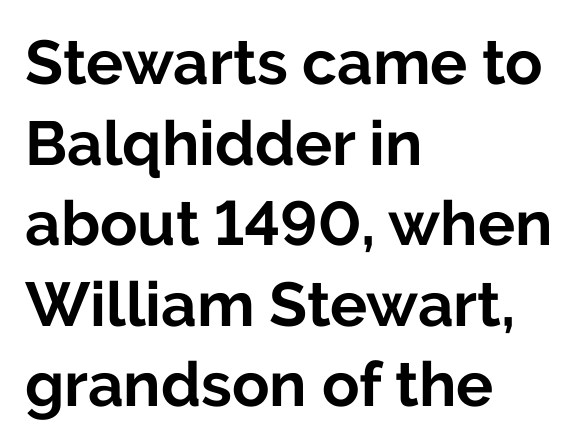
Q: Is the text bold? A: Yes.
Q: Is the text italic (slanted)? A: No, it is upright.
Q: Is the typeface a serif or a sans-serif typeface? A: Sans-serif.
Q: Is the text underlined? A: No.
Q: How is the paragraph aligned? A: Left-aligned.
Q: Is the spacing between letters normal or unusually wide? A: Normal.
Q: Is the spacing between lines tight, normal or loose? A: Normal.
Q: Width (condensed, normal, or wide)? A: Normal.
Q: Stroke contrast? A: Low.
Q: x-height? A: Medium.
Q: Monospaced? A: No.
